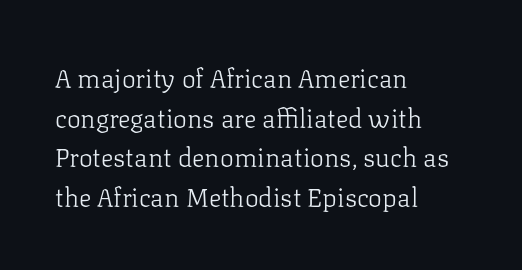
Q: Is the text bold? A: No.
Q: Is the text italic (slanted)? A: No, it is upright.
Q: Is the text underlined? A: No.
Q: How is the paragraph aligned? A: Left-aligned.
Q: Is the spacing between letters normal or unusually wide? A: Normal.
Q: Is the spacing between lines tight, normal or loose? A: Normal.
